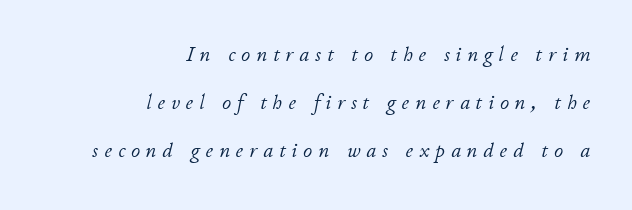
Where is the straight margin? On the right. Check under the words: just untouched page. This sample trades compactness for vertical openness between lines. Style check: oblique.
